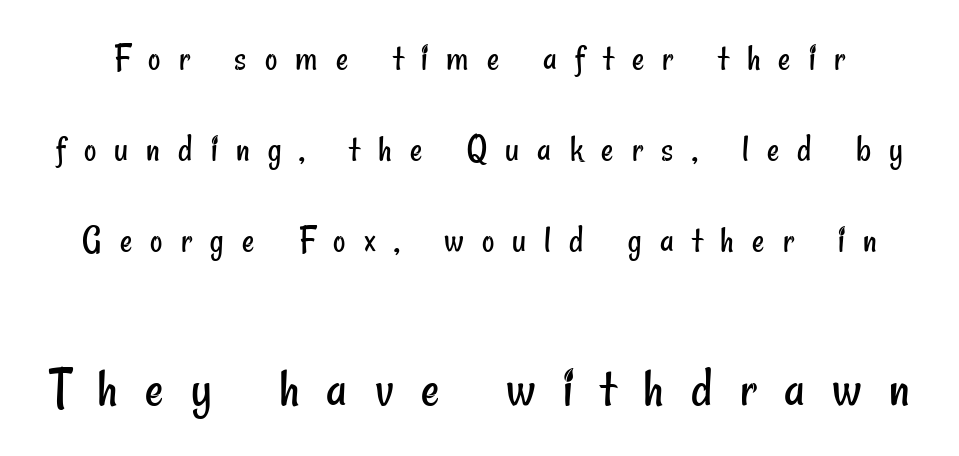
Q: Is the text bold? A: No.
Q: Is the typeface a serif or a sans-serif typeface? A: Sans-serif.
Q: Is the text underlined? A: No.
Q: Is the spacing between letters normal or unusually wide? A: Unusually wide.
Q: Is the spacing between lines tight, normal or loose? A: Loose.
Q: Which block of text is set in a larger size, the first (top) or the second (bottom)? A: The second (bottom) one.
Q: Width (condensed, normal, or wide)? A: Condensed.
Q: Stroke contrast? A: Low.
Q: x-height? A: Small.
Q: Monospaced? A: No.
